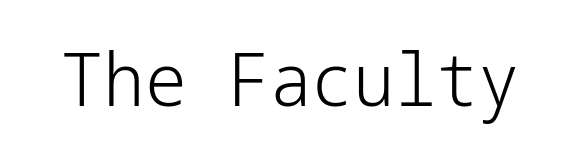
Notice how the stems are strictly vertical — no italics here. Words float on clear page, feet unadorned. No feet cap the strokes, marking this as sans-serif type. Observe the ordinary spacing: letters are neighbours, not strangers.
